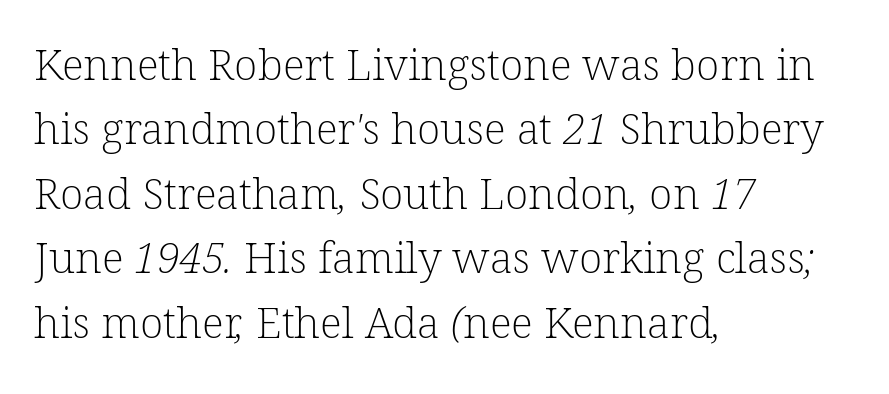
Q: Is the text bold? A: No.
Q: Is the typeface a serif or a sans-serif typeface? A: Serif.
Q: Is the text underlined? A: No.
Q: How is the paragraph aligned? A: Left-aligned.
Q: Is the spacing between letters normal or unusually wide? A: Normal.
Q: Is the spacing between lines tight, normal or loose? A: Normal.
Q: Width (condensed, normal, or wide)? A: Normal.
Q: Stroke contrast? A: Low.
Q: x-height? A: Medium.
Q: Monospaced? A: No.
